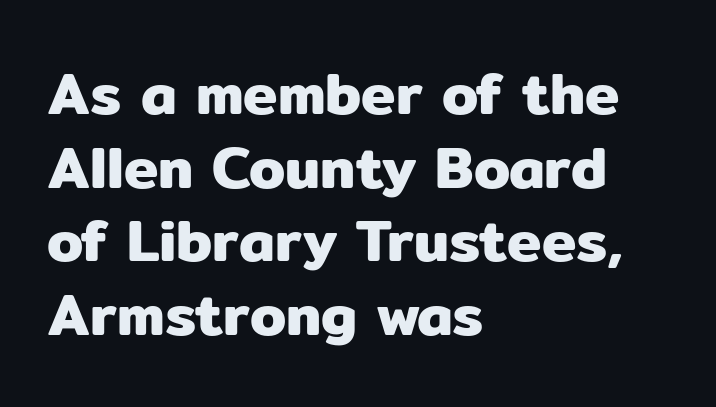
The image shows 58 px sans-serif type, upright; set left-aligned, normal line spacing (1.27x), normal letter spacing, not underlined; low stroke contrast and a medium x-height.
